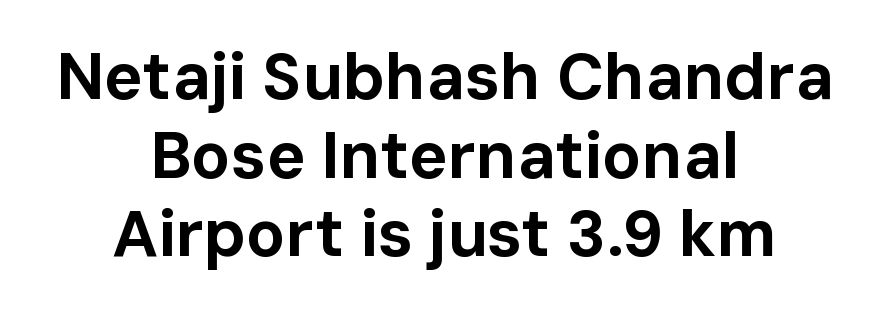
{"serif": "no", "italic": "no", "bold": "yes", "weight": "bold", "width": "normal", "stroke_contrast": "low", "x_height": "medium", "monospaced": "no", "underline": "no", "align": "center", "line_spacing_ratio": 1.21, "letter_spacing": "normal", "letter_spacing_em": 0.0, "glyph_px": 65}
